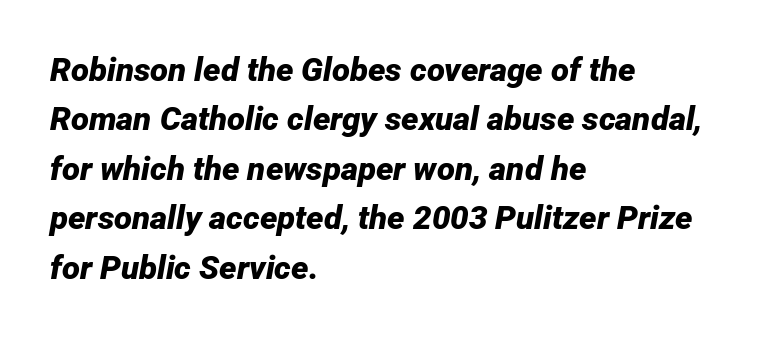
No extra tracking has been applied to these lines. Compared with ordinary roman type, these characters are visibly tilted. Bold? Absolutely — the strokes are thick and heavy. One-word summary of the alignment: left. A clean baseline with only descenders dipping below it.
